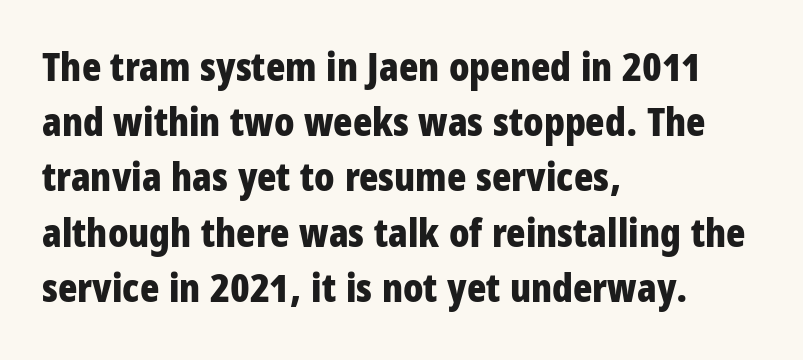
{"serif": "no", "italic": "no", "bold": "yes", "weight": "bold", "width": "condensed", "stroke_contrast": "low", "x_height": "large", "monospaced": "no", "underline": "no", "align": "left", "line_spacing": "normal", "line_spacing_ratio": 1.38, "letter_spacing": "normal", "letter_spacing_em": 0.0, "glyph_px": 40}
